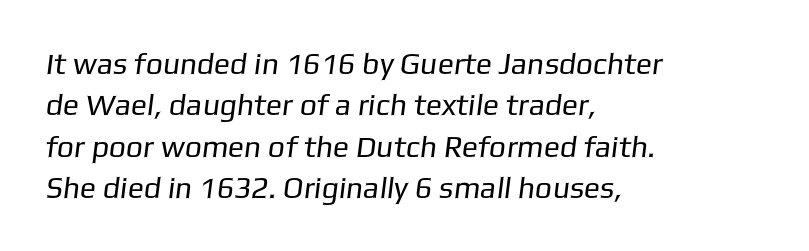
The image shows 30 px regular-weight sans-serif type; set left-aligned, normal line spacing (1.38x), normal letter spacing, not underlined; low stroke contrast and a medium x-height.
